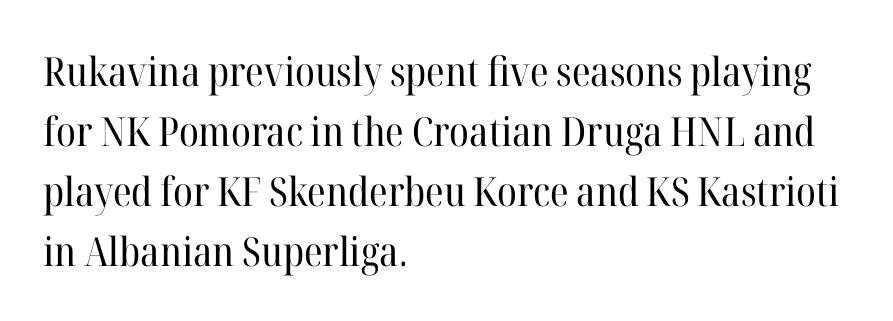
The image shows 40 px regular-weight serif type, upright; set left-aligned, normal line spacing (1.5x), normal letter spacing, not underlined; high stroke contrast and a medium x-height.
